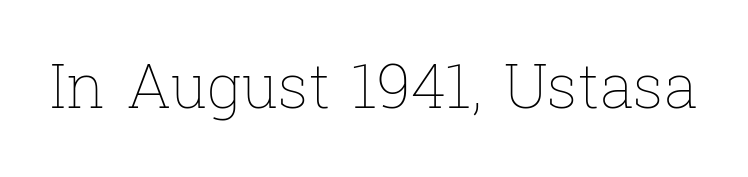
{"italic": "no", "bold": "no", "weight": "thin", "width": "normal", "stroke_contrast": "low", "x_height": "medium", "monospaced": "no", "underline": "no", "letter_spacing": "normal", "letter_spacing_em": 0.0, "glyph_px": 62}
